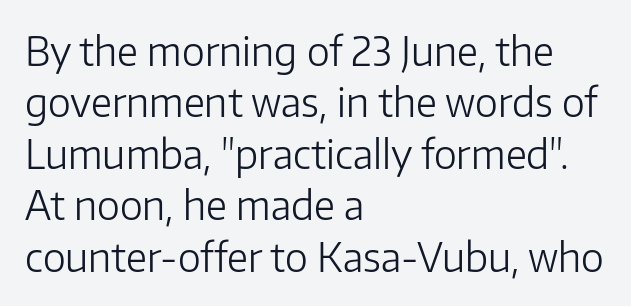
Weight: not bold — regular or lighter. Clear beneath every line of the passage. Regular leading. Layout note: lines flush left.
